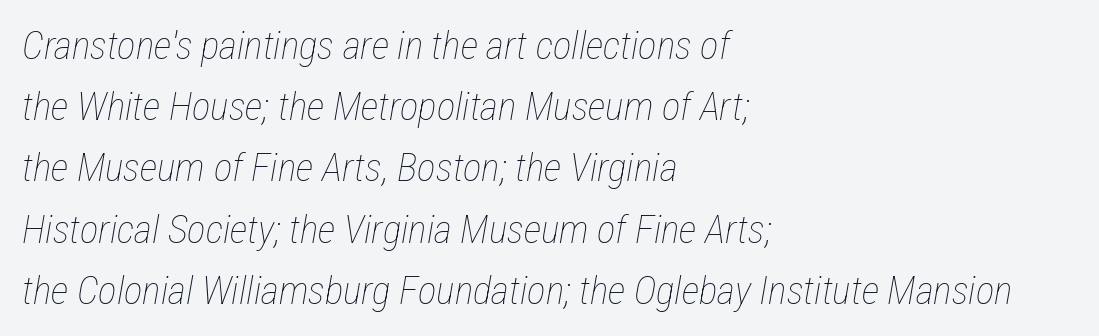
The image shows 39 px thin, condensed type, italic (leaning right); set left-aligned, normal line spacing (1.57x), normal letter spacing, not underlined; low stroke contrast and a medium x-height.
